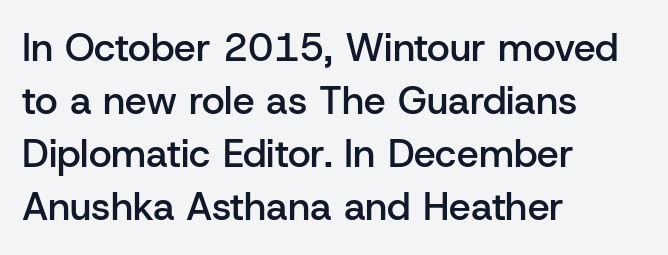
{"serif": "no", "italic": "no", "bold": "semi", "weight": "semibold", "width": "normal", "stroke_contrast": "low", "x_height": "medium", "monospaced": "no", "underline": "no", "align": "left", "line_spacing": "normal", "line_spacing_ratio": 1.36, "letter_spacing": "normal", "letter_spacing_em": 0.0, "glyph_px": 39}
